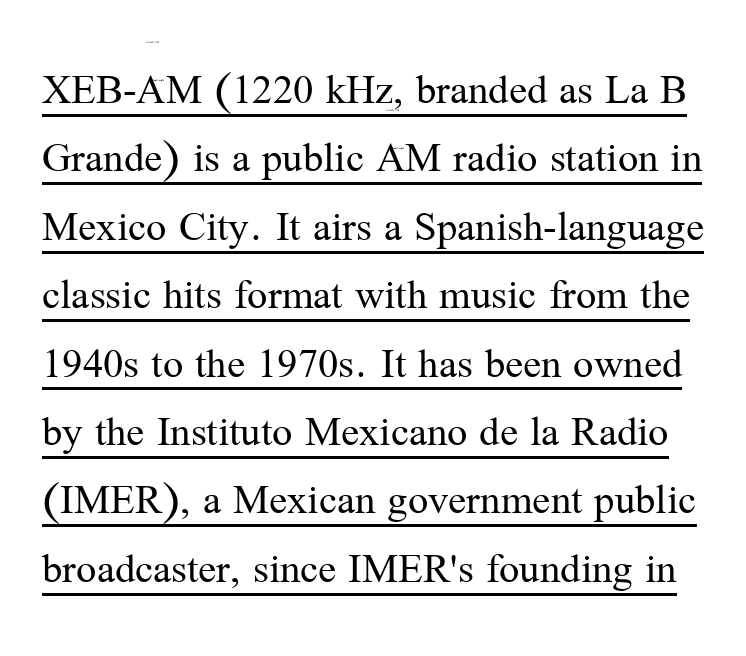
Q: Is the text bold? A: No.
Q: Is the text italic (slanted)? A: No, it is upright.
Q: Is the typeface a serif or a sans-serif typeface? A: Serif.
Q: Is the text underlined? A: Yes.
Q: Is the spacing between letters normal or unusually wide? A: Normal.
Q: Is the spacing between lines tight, normal or loose? A: Normal.
Q: Width (condensed, normal, or wide)? A: Normal.
Q: Stroke contrast? A: Medium.
Q: x-height? A: Medium.
Q: Monospaced? A: No.
